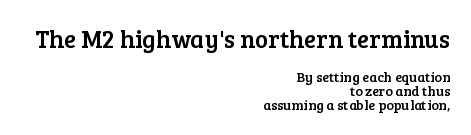
The lines in this sample share a right terminus and differ only in where they begin. Check under the words: just untouched page. Tightly led — the rows are bunched. The block sitting higher on the canvas is the one with enlarged characters. You can tell it's not italic because the verticals are truly vertical. Characters follow at the spacing the type designer built in.
